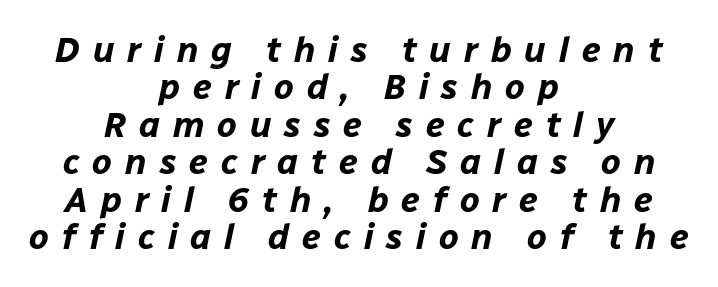
The image shows 35 px bold type, italic (leaning right); set centered, tight line spacing (1.07x), unusually wide letter spacing (+0.37 em), not underlined; low stroke contrast and a medium x-height.
